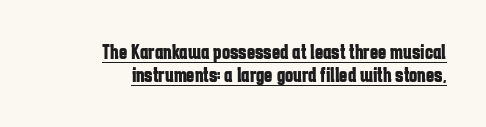
Q: Is the text bold? A: Yes.
Q: Is the text italic (slanted)? A: No, it is upright.
Q: Is the text underlined? A: Yes.
Q: How is the paragraph aligned? A: Right-aligned.
Q: Is the spacing between letters normal or unusually wide? A: Normal.
Q: Is the spacing between lines tight, normal or loose? A: Tight.
